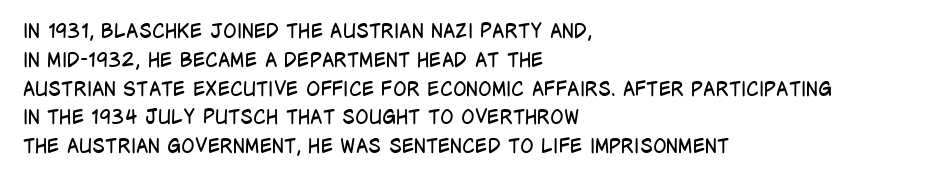
{"italic": "no", "bold": "no", "underline": "no", "align": "left", "line_spacing": "normal", "line_spacing_ratio": 1.44, "letter_spacing": "normal", "letter_spacing_em": 0.0, "glyph_px": 20}
